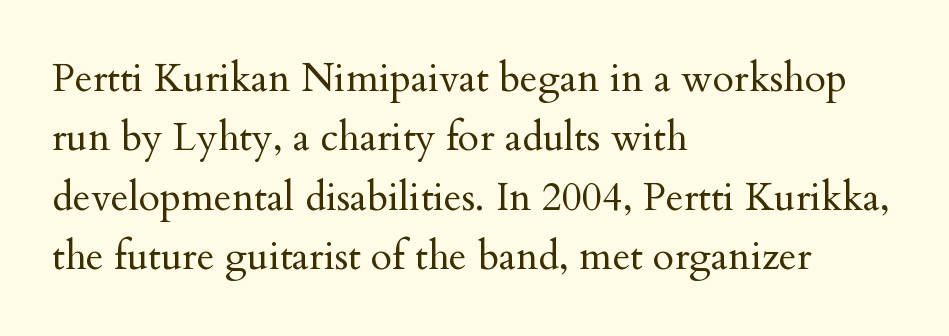
Does extra space separate the letters? No, they use regular spacing. Horizontal alignment here is leftward, the default for most running prose. The font's upright variant was chosen for this text. The letters carry serifs — small finishing strokes at the ends of their stems. Notice how descenders clear the ascenders below comfortably — that's standard leading. The gap between lines stays unmarked.
